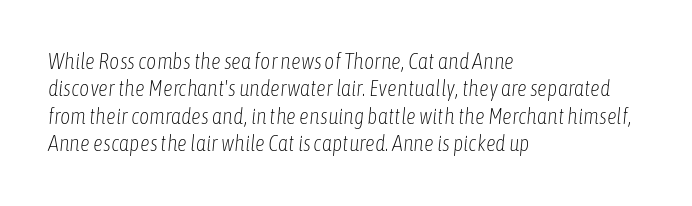
{"italic": "yes", "lean": "right", "slant_degrees": 6, "bold": "no", "underline": "no", "align": "left", "line_spacing": "normal", "line_spacing_ratio": 1.25, "letter_spacing": "normal", "letter_spacing_em": 0.0, "glyph_px": 22}
